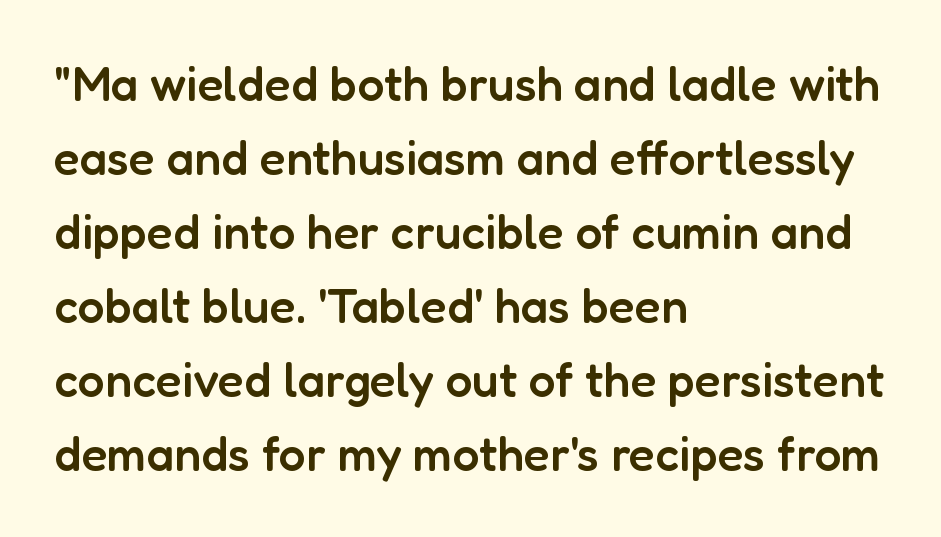
Alignment: flush left. The rows are spaced the way most documents space them. Is this a sans? Yes — the strokes have no serifs. This sample uses plain, unmodified letter spacing.
